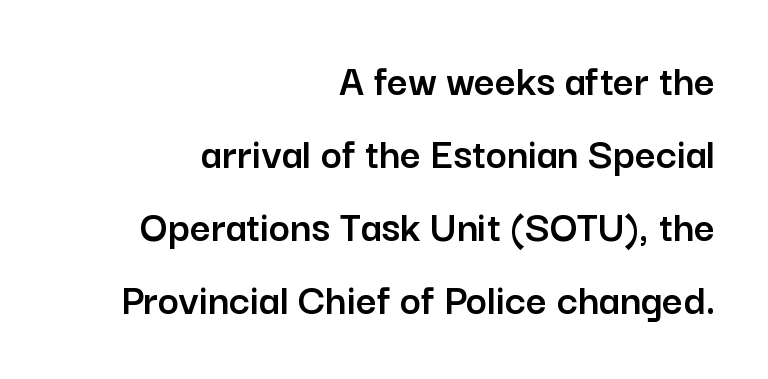
Do the characters align in a grid? No, the font is proportional. The typography opts for an upright posture over an oblique one. Caption: multi-line text, flush right, ragged left. Nothing sits at the stroke ends, so this counts as sans-serif. Honestly, there is no underline to notice here at all. This block has exactly the height ordinary leading produces.
